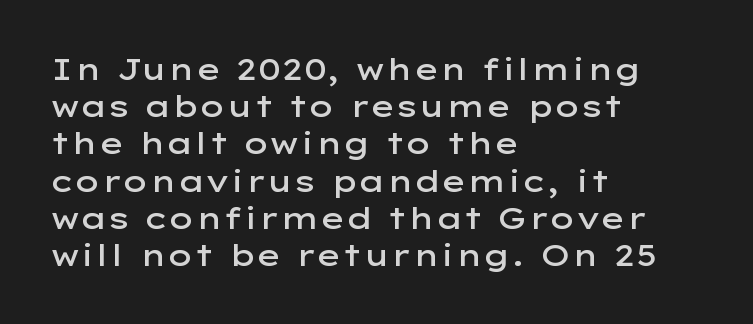
Slightly chunky letters — semibold, I'd say, not full bold. Here the designer chose a conventional face with non-uniform glyph widths. The compositor pushed each line to the left boundary. Does the type have serifs? No, each stem ends abruptly. What stands out about the letter spacing? Nothing — it is the standard amount.
